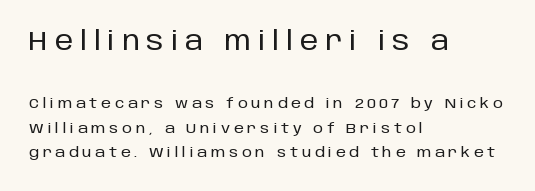
{"italic": "no", "underline": "no", "align": "left", "line_spacing_ratio": 1.77, "letter_spacing": "wide", "letter_spacing_em": 0.27, "larger_block": "first", "size_ratio": 1.86, "glyph_px": 26}
